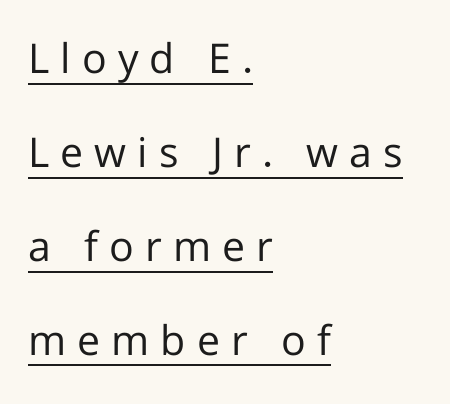
Q: Is the text bold? A: No.
Q: Is the text italic (slanted)? A: No, it is upright.
Q: Is the typeface a serif or a sans-serif typeface? A: Sans-serif.
Q: Is the text underlined? A: Yes.
Q: How is the paragraph aligned? A: Left-aligned.
Q: Is the spacing between letters normal or unusually wide? A: Unusually wide.
Q: Is the spacing between lines tight, normal or loose? A: Loose.
Q: Width (condensed, normal, or wide)? A: Normal.
Q: Stroke contrast? A: Low.
Q: x-height? A: Medium.
Q: Monospaced? A: No.
